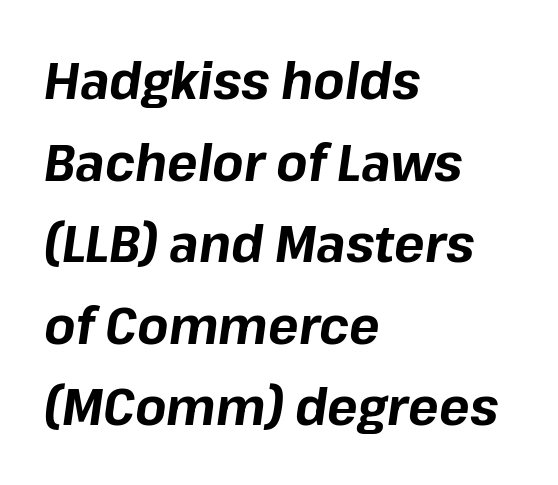
There's an unmistakable incline to the writing here. Compared with a centered layout, this one pins lines to the left instead. Here the designer chose a conventional face with non-uniform glyph widths. Spacing between characters is what you'd get straight out of the box. The string is rendered with underlining switched off.
